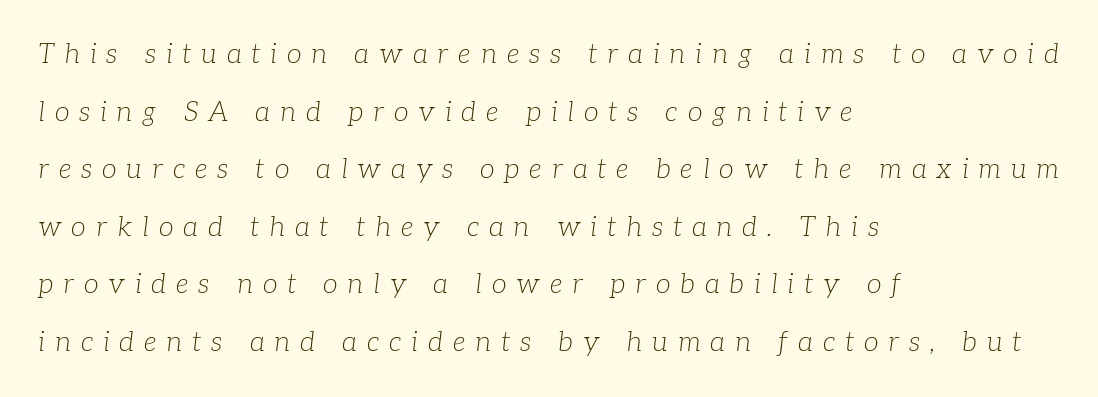
{"italic": "yes", "lean": "right", "slant_degrees": 7, "bold": "no", "underline": "no", "align": "left", "line_spacing": "loose", "line_spacing_ratio": 2.13, "letter_spacing": "wide", "letter_spacing_em": 0.37, "glyph_px": 27}
